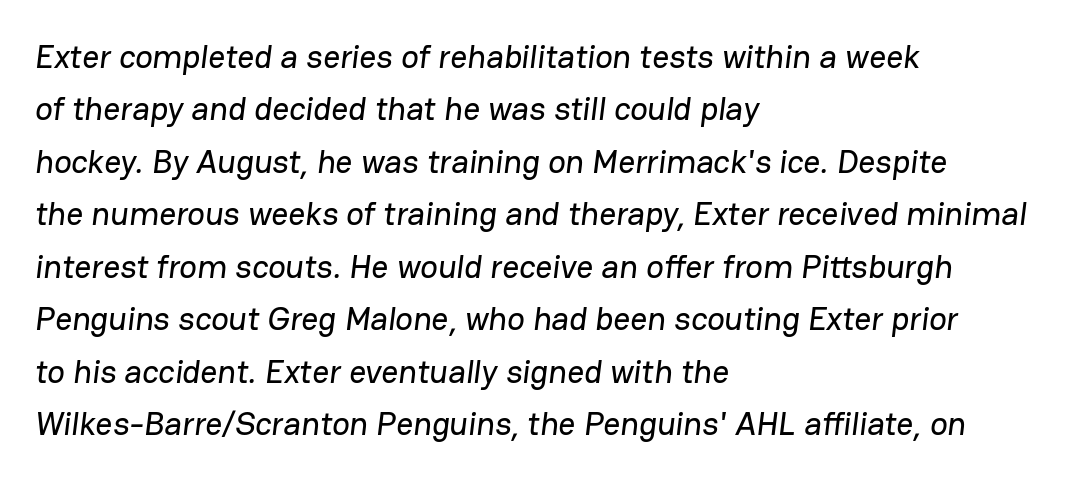
Caption: multi-line text, flush left, ragged right. These lines are rendered in a variable-pitch font. Each row of text sits above clean, open space. Summary of vertical rhythm: regular, with standard interline spacing.
